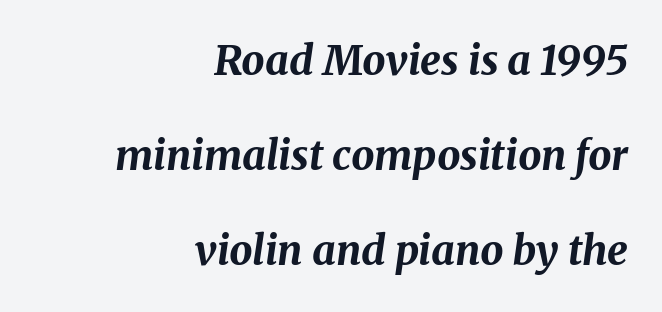
The image shows 41 px bold type, italic (leaning right); set right-aligned, loose line spacing (2.32x), normal letter spacing, not underlined; medium stroke contrast and a medium x-height.
